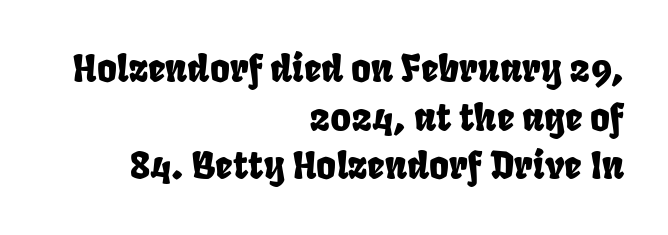
The characters display no serif detailing; their extremities are plain. Varying glyph widths throughout — classic text-font behaviour. The paragraph shown leans on its right margin. Whoever set this chose a conventional vertical rhythm. The passage shown has conventional tracking throughout.
